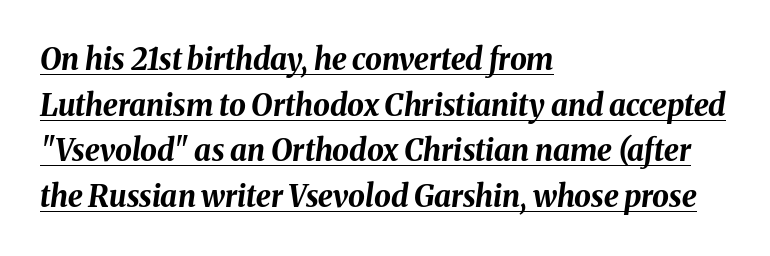
The image shows 30 px bold type, italic (leaning right); set left-aligned, normal line spacing (1.52x), normal letter spacing, underlined; medium stroke contrast and a medium x-height.
